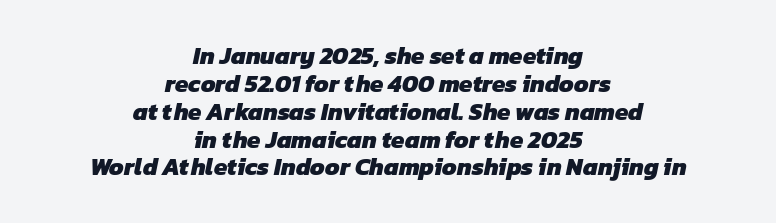
The image shows 24 px bold type; set centered, line spacing 1.16x, normal letter spacing, not underlined.
